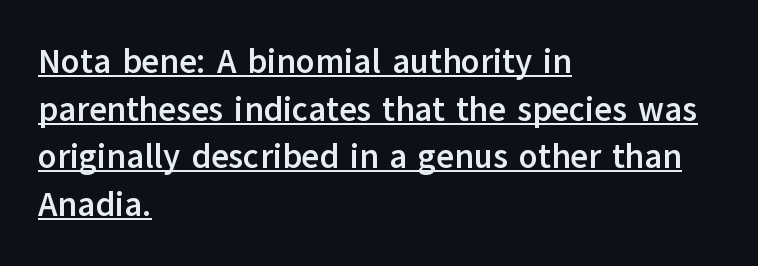
Q: Is the text bold? A: Yes.
Q: Is the text italic (slanted)? A: No, it is upright.
Q: Is the typeface a serif or a sans-serif typeface? A: Sans-serif.
Q: Is the text underlined? A: Yes.
Q: How is the paragraph aligned? A: Left-aligned.
Q: Is the spacing between letters normal or unusually wide? A: Normal.
Q: Is the spacing between lines tight, normal or loose? A: Normal.
Q: Width (condensed, normal, or wide)? A: Normal.
Q: Stroke contrast? A: Low.
Q: x-height? A: Medium.
Q: Monospaced? A: No.
